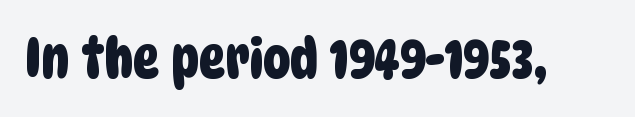
The letters advance in unequal steps, a hallmark of proportional type. Check the space under the baseline: it is left empty. No extra tracking has been applied to these lines. The typeface chosen for these lines omits serifs.
